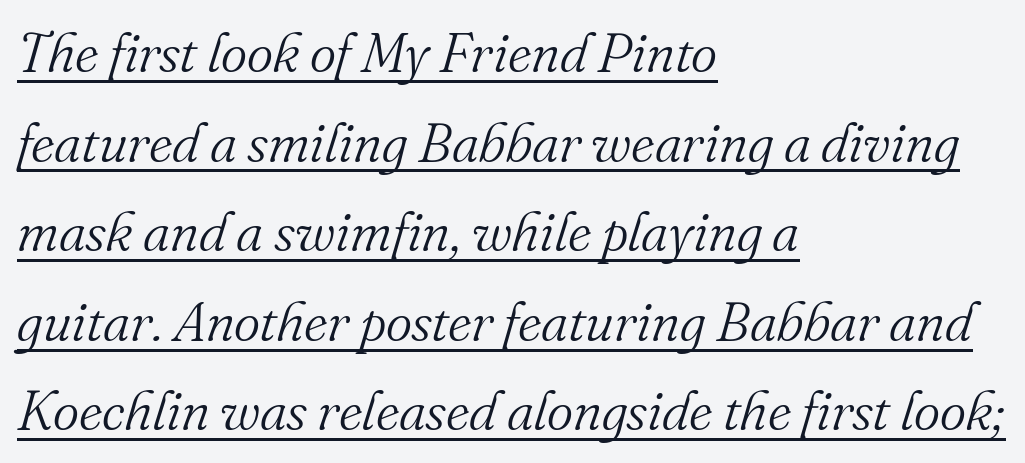
The image shows 56 px light serif type, italic (leaning right); set left-aligned, normal line spacing (1.6x), normal letter spacing, underlined; medium stroke contrast and a small x-height.
